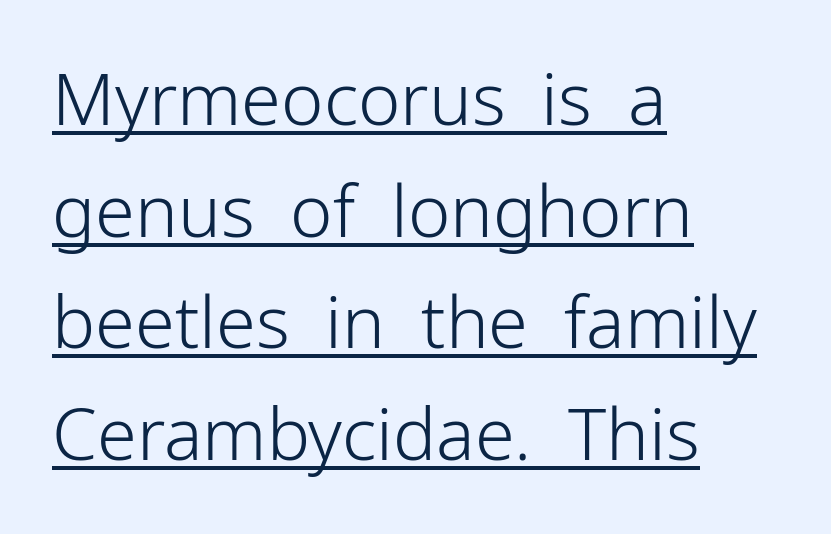
This rendering features underlined lettering. Alignment: flush left. Style check: upright. Weight: regular or lighter. Standard letterfit; no display-style spreading of the glyphs. One glance says typical: line gaps are just what's usual.
